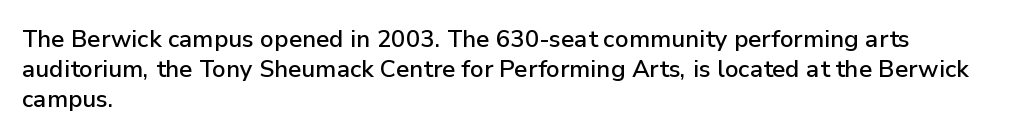
Leading: standard. Ascenders rise straight up at ninety degrees. The text block is weighted toward the left margin, trailing off unevenly rightward. Default kerning and tracking; the words read as compact shapes. Underlining? Definitely not there.
